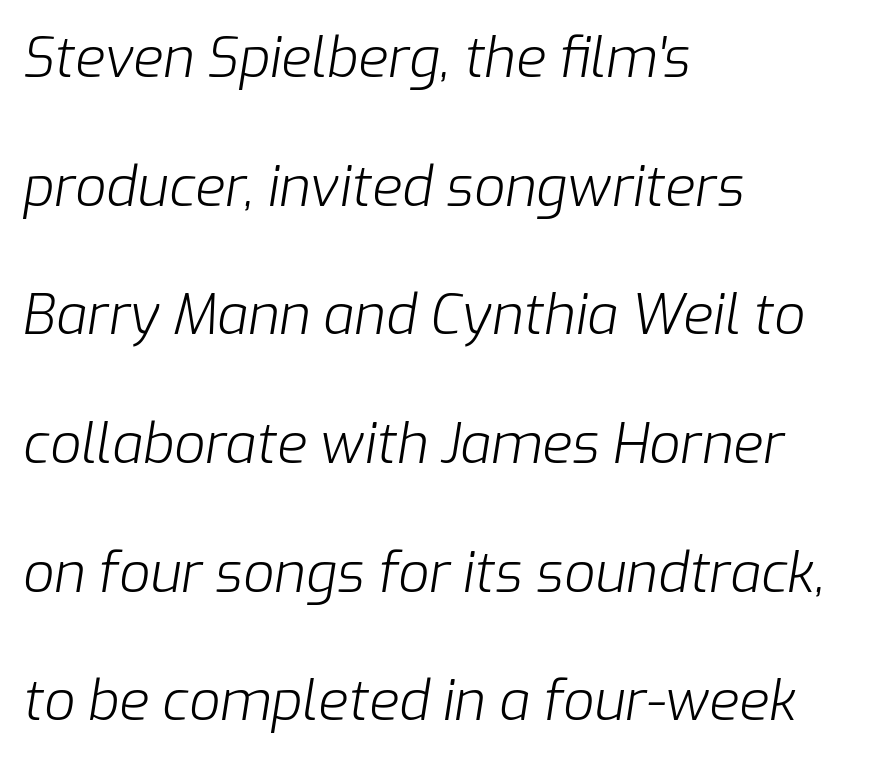
Q: Is the text bold? A: No.
Q: Is the text italic (slanted)? A: Yes, it leans right by about 9 degrees.
Q: Is the text underlined? A: No.
Q: How is the paragraph aligned? A: Left-aligned.
Q: Is the spacing between letters normal or unusually wide? A: Normal.
Q: Is the spacing between lines tight, normal or loose? A: Loose.
Q: Width (condensed, normal, or wide)? A: Normal.
Q: Stroke contrast? A: Low.
Q: x-height? A: Medium.
Q: Monospaced? A: No.
